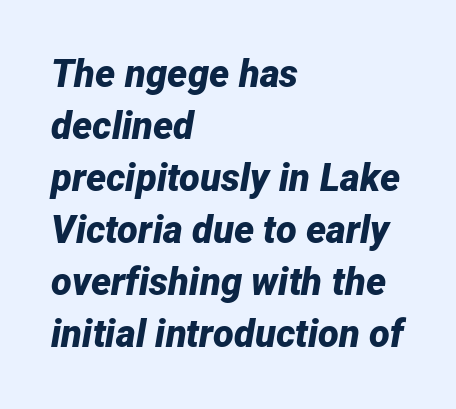
Q: Is the text bold? A: Yes.
Q: Is the text italic (slanted)? A: Yes, it leans right by about 12 degrees.
Q: Is the text underlined? A: No.
Q: How is the paragraph aligned? A: Left-aligned.
Q: Is the spacing between letters normal or unusually wide? A: Normal.
Q: Is the spacing between lines tight, normal or loose? A: Normal.
Q: Width (condensed, normal, or wide)? A: Normal.
Q: Stroke contrast? A: Low.
Q: x-height? A: Medium.
Q: Monospaced? A: No.
